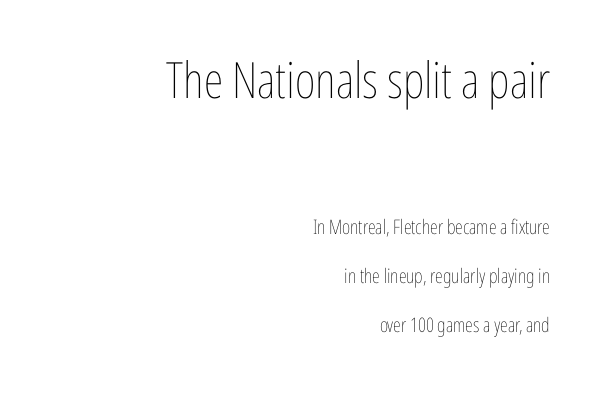
{"italic": "no", "bold": "no", "weight": "thin", "width": "condensed", "stroke_contrast": "low", "x_height": "medium", "monospaced": "no", "underline": "no", "align": "right", "line_spacing": "loose", "line_spacing_ratio": 2.46, "letter_spacing": "normal", "letter_spacing_em": 0.0, "larger_block": "first", "size_ratio": 2.5, "glyph_px": 50}
